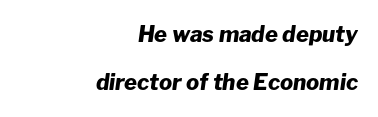
The image shows 22 px bold type, italic (leaning right); set right-aligned, loose line spacing (2.2x), normal letter spacing, not underlined.
